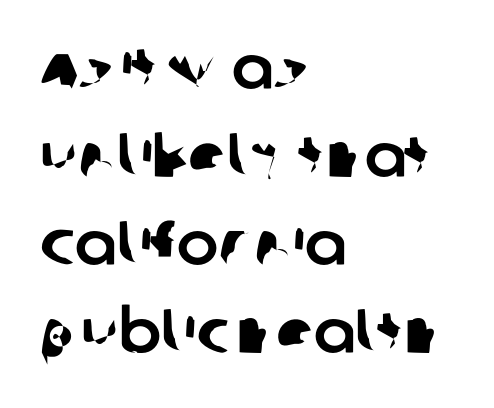
{"serif": "no", "width": "normal", "stroke_contrast": "low", "x_height": "large", "monospaced": "no", "underline": "no", "align": "left", "line_spacing": "normal", "line_spacing_ratio": 1.42, "letter_spacing": "normal", "letter_spacing_em": 0.0, "glyph_px": 62}
